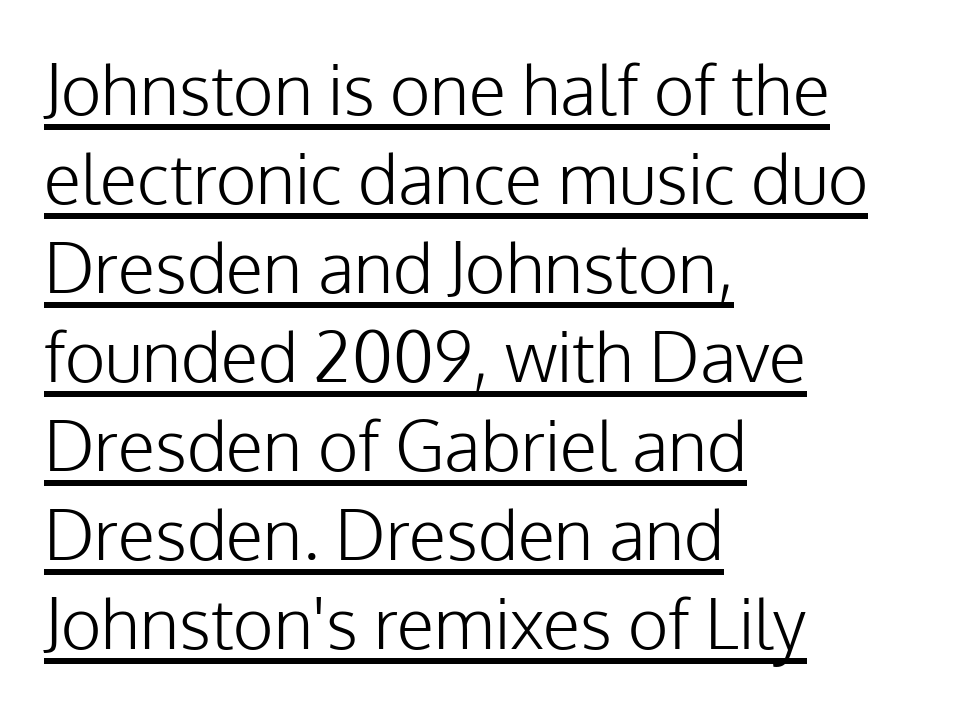
{"serif": "no", "italic": "no", "bold": "no", "weight": "light", "width": "normal", "stroke_contrast": "low", "x_height": "medium", "monospaced": "no", "underline": "yes", "align": "left", "line_spacing": "normal", "line_spacing_ratio": 1.29, "letter_spacing": "normal", "letter_spacing_em": 0.0, "glyph_px": 69}
